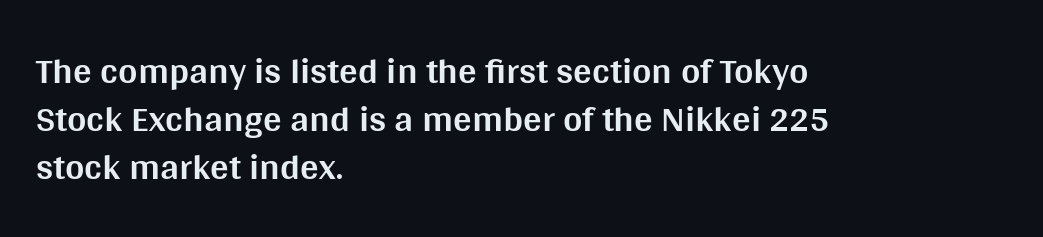
Q: Is the text bold? A: Yes.
Q: Is the text italic (slanted)? A: No, it is upright.
Q: Is the typeface a serif or a sans-serif typeface? A: Sans-serif.
Q: Is the text underlined? A: No.
Q: How is the paragraph aligned? A: Left-aligned.
Q: Is the spacing between letters normal or unusually wide? A: Normal.
Q: Is the spacing between lines tight, normal or loose? A: Normal.
Q: Width (condensed, normal, or wide)? A: Normal.
Q: Stroke contrast? A: Medium.
Q: x-height? A: Large.
Q: Monospaced? A: No.
